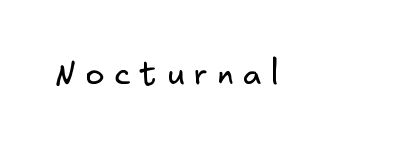
Q: Is the text bold? A: No.
Q: Is the typeface a serif or a sans-serif typeface? A: Sans-serif.
Q: Is the text underlined? A: No.
Q: Is the spacing between letters normal or unusually wide? A: Unusually wide.
Q: Width (condensed, normal, or wide)? A: Normal.
Q: Stroke contrast? A: Low.
Q: x-height? A: Small.
